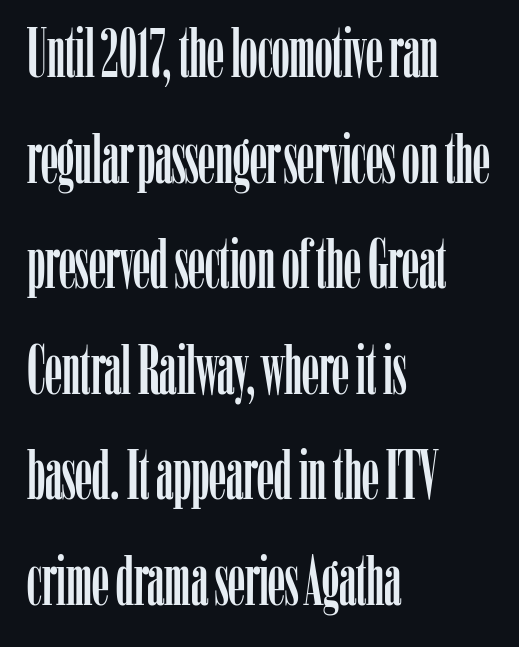
Q: Is the text italic (slanted)? A: No, it is upright.
Q: Is the typeface a serif or a sans-serif typeface? A: Serif.
Q: Is the text underlined? A: No.
Q: How is the paragraph aligned? A: Left-aligned.
Q: Is the spacing between letters normal or unusually wide? A: Normal.
Q: Is the spacing between lines tight, normal or loose? A: Normal.
Q: Width (condensed, normal, or wide)? A: Condensed.
Q: Stroke contrast? A: Low.
Q: x-height? A: Medium.
Q: Monospaced? A: No.
